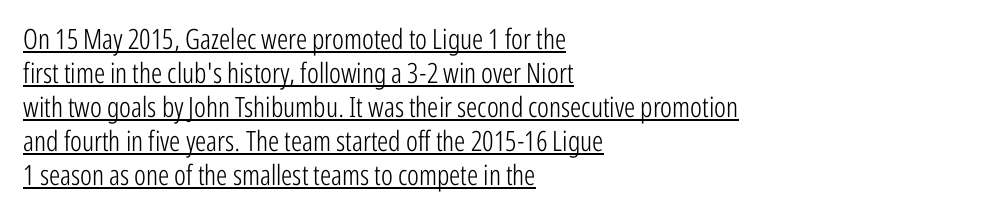
The image shows 28 px light, condensed sans-serif type, upright; set left-aligned, line spacing 1.21x, normal letter spacing, underlined; low stroke contrast and a medium x-height.
